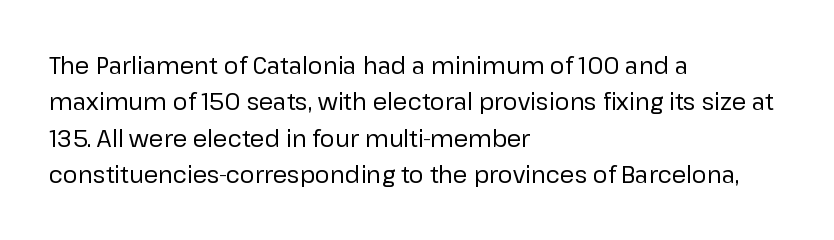
{"italic": "no", "bold": "no", "underline": "no", "align": "left", "line_spacing": "normal", "line_spacing_ratio": 1.58, "letter_spacing": "normal", "letter_spacing_em": 0.0, "glyph_px": 23}
